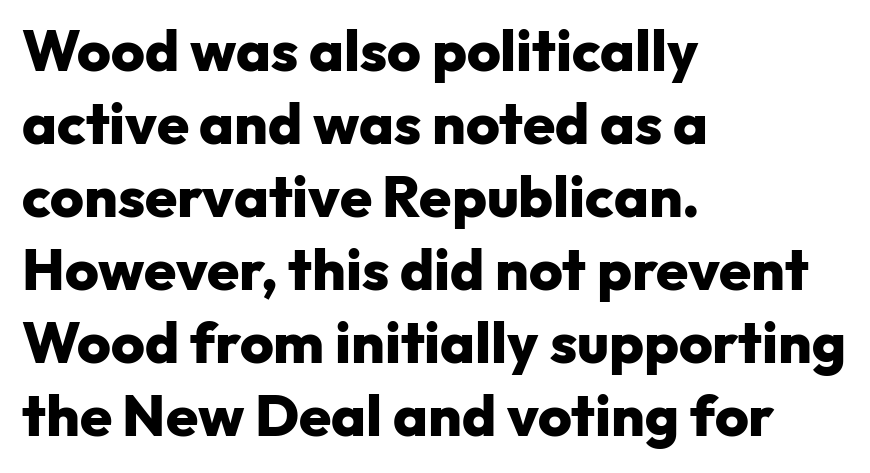
The image shows 58 px heavy sans-serif type, upright; set left-aligned, normal line spacing (1.26x), normal letter spacing, not underlined; low stroke contrast and a medium x-height.
